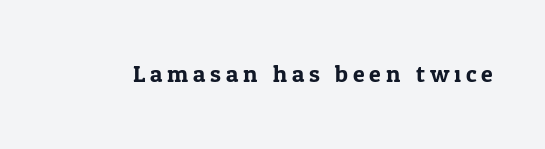
Short note: letters widely spaced. This rendering features lettering with no underline. Designer's note — italics off, roman on.
